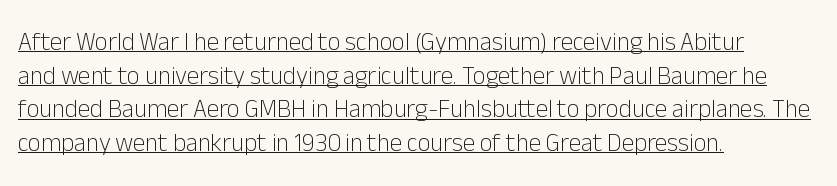
{"italic": "no", "bold": "no", "underline": "yes", "align": "left", "line_spacing": "normal", "line_spacing_ratio": 1.35, "letter_spacing": "normal", "letter_spacing_em": 0.0, "glyph_px": 25}
